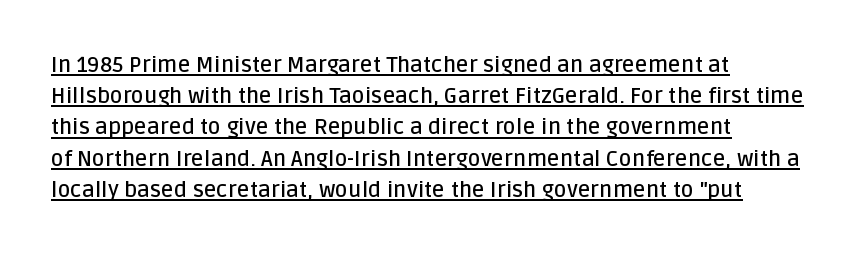
Q: Is the text bold? A: Semi-bold.
Q: Is the text italic (slanted)? A: No, it is upright.
Q: Is the text underlined? A: Yes.
Q: How is the paragraph aligned? A: Left-aligned.
Q: Is the spacing between letters normal or unusually wide? A: Normal.
Q: Is the spacing between lines tight, normal or loose? A: Normal.
